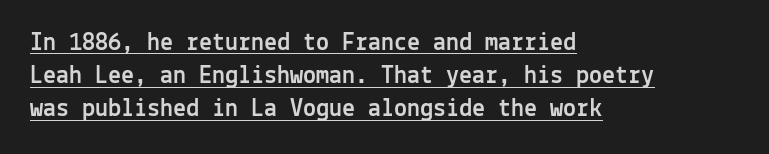
{"italic": "no", "underline": "yes", "align": "left", "line_spacing": "normal", "line_spacing_ratio": 1.27, "letter_spacing": "normal", "letter_spacing_em": 0.0, "glyph_px": 26}
